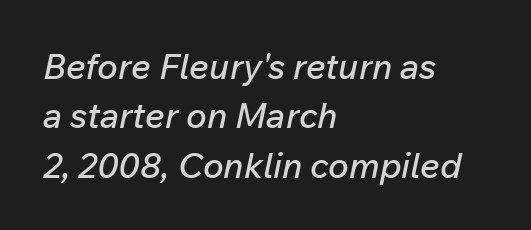
The rows are spaced the way most documents space them. The letters advance in unequal steps, a hallmark of proportional type. The strip under each line holds only bare page. How are the letters spaced? Ordinarily, with no added tracking. The rendering applies a slant to the glyphs.
